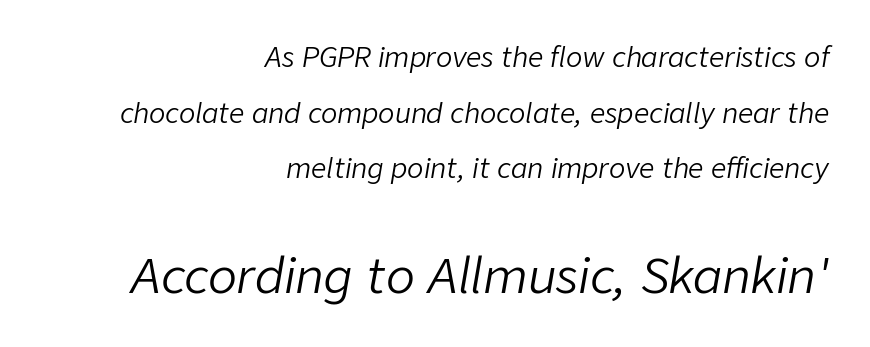
How would I describe the line gaps? Wide and relaxed. The specimen reads as italic at a glance. The type is set solid horizontally, with unmodified tracking. Small over large — that's the arrangement of the two blocks here.
